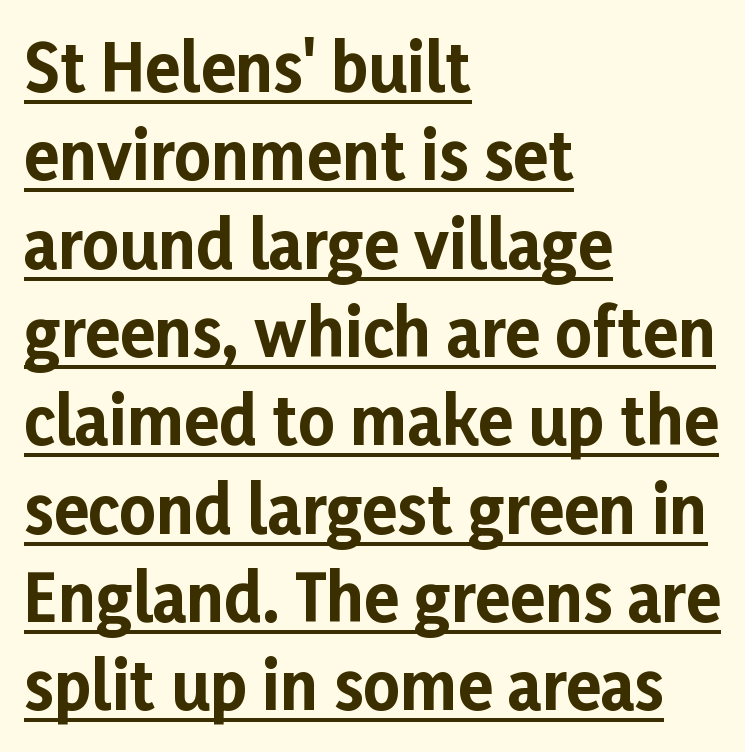
{"serif": "no", "italic": "no", "bold": "yes", "weight": "bold", "width": "normal", "stroke_contrast": "low", "x_height": "medium", "monospaced": "no", "underline": "yes", "align": "left", "line_spacing": "normal", "line_spacing_ratio": 1.38, "letter_spacing": "normal", "letter_spacing_em": 0.0, "glyph_px": 64}
